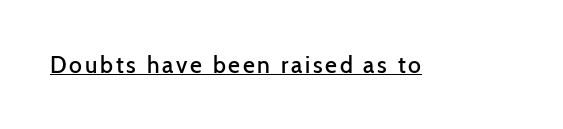
Each glyph is drawn with semibold strokes, heavier than normal yet not fully bold. The font's upright variant was chosen for this text. A typographer would call this underscored text.
